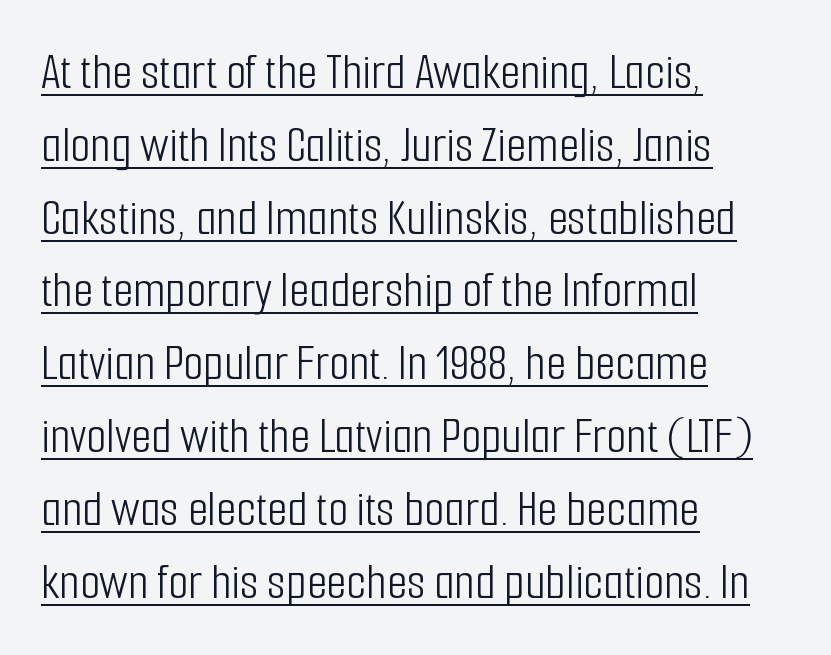
Q: Is the text bold? A: No.
Q: Is the text italic (slanted)? A: No, it is upright.
Q: Is the typeface a serif or a sans-serif typeface? A: Sans-serif.
Q: Is the text underlined? A: Yes.
Q: How is the paragraph aligned? A: Left-aligned.
Q: Is the spacing between letters normal or unusually wide? A: Normal.
Q: Is the spacing between lines tight, normal or loose? A: Normal.
Q: Width (condensed, normal, or wide)? A: Condensed.
Q: Stroke contrast? A: Low.
Q: x-height? A: Medium.
Q: Monospaced? A: No.
